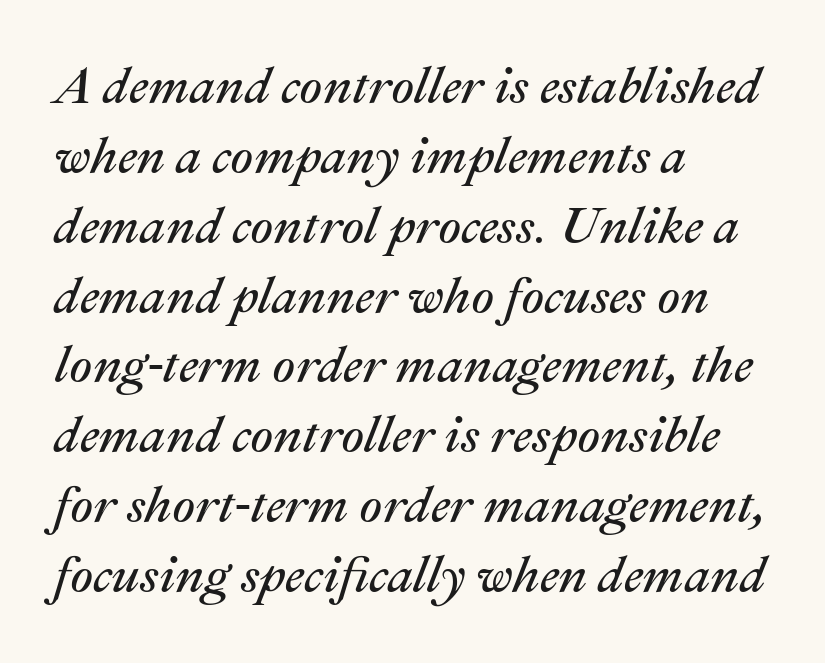
Tracking here is standard; glyphs follow each other at the usual distance. Normally led — the rows are evenly, conventionally spaced. It's the slanting kind of type. Is the stroke heavy? The answer is a plain regular-or-lighter. Horizontal alignment here is leftward, the default for most running prose. A typesetter would call this proportional, since set widths differ per character.
